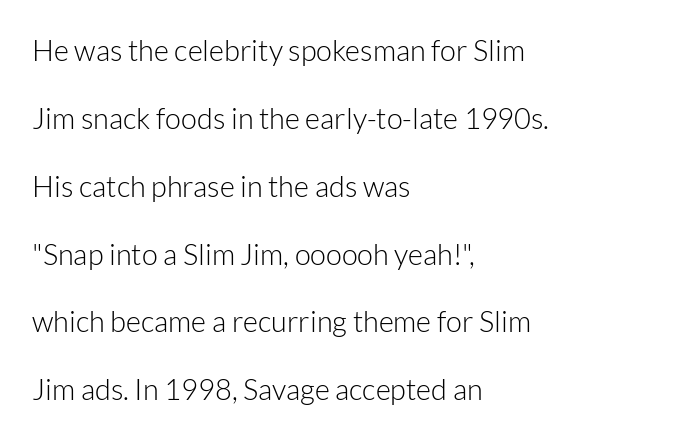
{"serif": "no", "italic": "no", "bold": "no", "weight": "light", "width": "normal", "stroke_contrast": "low", "x_height": "medium", "monospaced": "no", "underline": "no", "align": "left", "line_spacing": "loose", "line_spacing_ratio": 2.34, "letter_spacing": "normal", "letter_spacing_em": 0.0, "glyph_px": 29}
